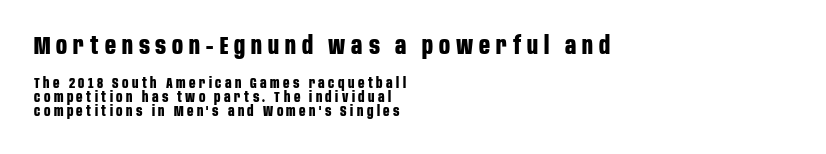
The image shows 24 px bold type, upright; set left-aligned, tight line spacing (0.97x), unusually wide letter spacing (+0.25 em), not underlined; the first (top) block is 1.71x larger.
